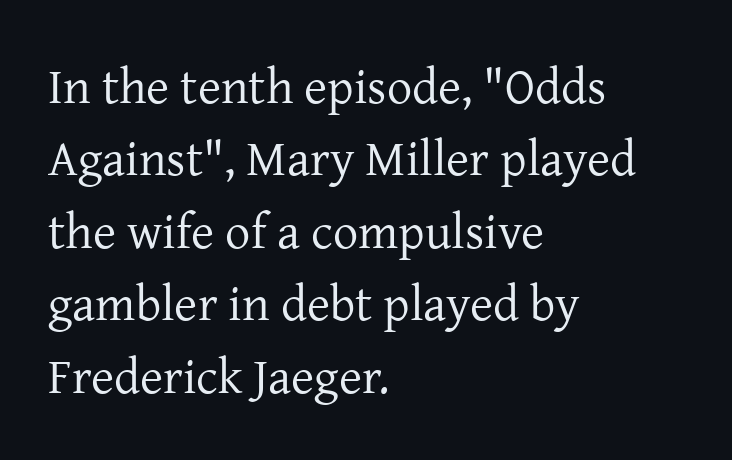
Q: Is the text bold? A: No.
Q: Is the text italic (slanted)? A: No, it is upright.
Q: Is the typeface a serif or a sans-serif typeface? A: Serif.
Q: Is the text underlined? A: No.
Q: How is the paragraph aligned? A: Left-aligned.
Q: Is the spacing between letters normal or unusually wide? A: Normal.
Q: Is the spacing between lines tight, normal or loose? A: Normal.
Q: Width (condensed, normal, or wide)? A: Normal.
Q: Stroke contrast? A: Low.
Q: x-height? A: Medium.
Q: Monospaced? A: No.
